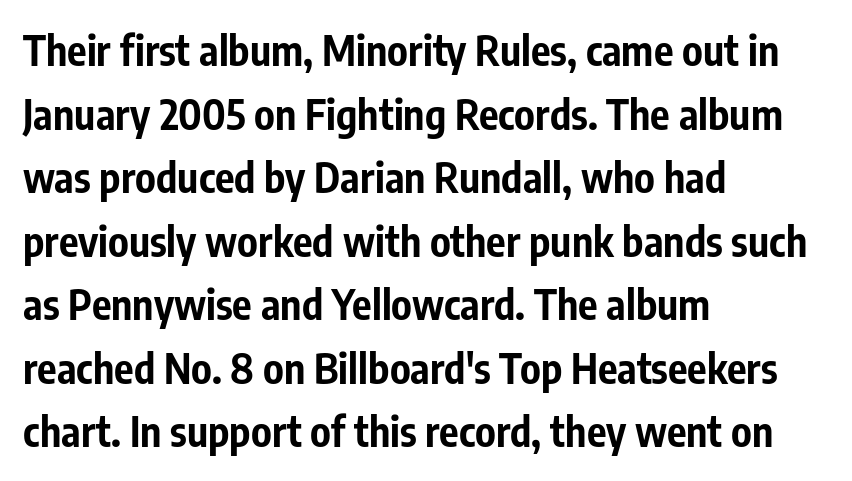
{"serif": "no", "italic": "no", "bold": "yes", "weight": "bold", "width": "condensed", "stroke_contrast": "low", "x_height": "medium", "monospaced": "no", "underline": "no", "align": "left", "line_spacing": "normal", "line_spacing_ratio": 1.55, "letter_spacing": "normal", "letter_spacing_em": 0.0, "glyph_px": 41}
